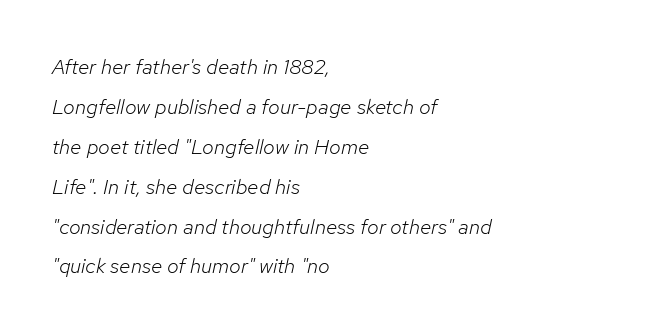
{"italic": "yes", "lean": "right", "slant_degrees": 12, "bold": "no", "underline": "no", "align": "left", "line_spacing": "loose", "line_spacing_ratio": 1.9, "letter_spacing": "normal", "letter_spacing_em": 0.0, "glyph_px": 21}
